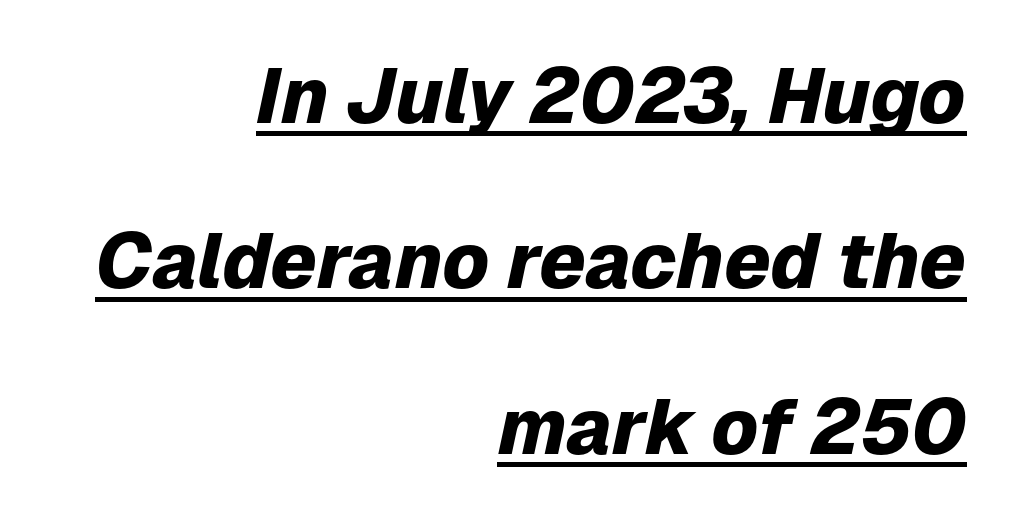
Q: Is the text bold? A: Yes.
Q: Is the text italic (slanted)? A: Yes, it leans right by about 12 degrees.
Q: Is the text underlined? A: Yes.
Q: How is the paragraph aligned? A: Right-aligned.
Q: Is the spacing between letters normal or unusually wide? A: Normal.
Q: Is the spacing between lines tight, normal or loose? A: Loose.
Q: Width (condensed, normal, or wide)? A: Normal.
Q: Stroke contrast? A: Low.
Q: x-height? A: Medium.
Q: Monospaced? A: No.
